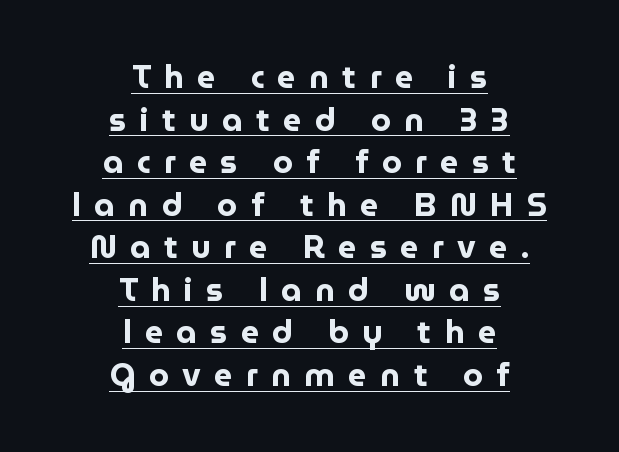
The image shows 32 px bold sans-serif type, upright; set centered, normal line spacing (1.33x), unusually wide letter spacing (+0.42 em), underlined; low stroke contrast and a medium x-height.
